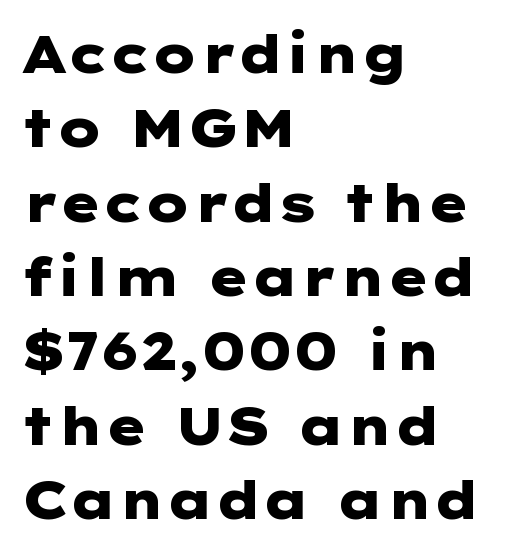
{"serif": "no", "italic": "no", "bold": "yes", "weight": "heavy", "width": "wide", "stroke_contrast": "low", "x_height": "medium", "underline": "no", "align": "left", "line_spacing": "normal", "line_spacing_ratio": 1.43, "letter_spacing": "normal", "letter_spacing_em": 0.0, "glyph_px": 52}
